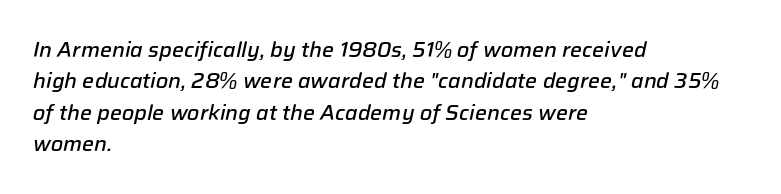
The image shows 21 px text type, italic (leaning right); set left-aligned, normal line spacing (1.49x), normal letter spacing, not underlined.
